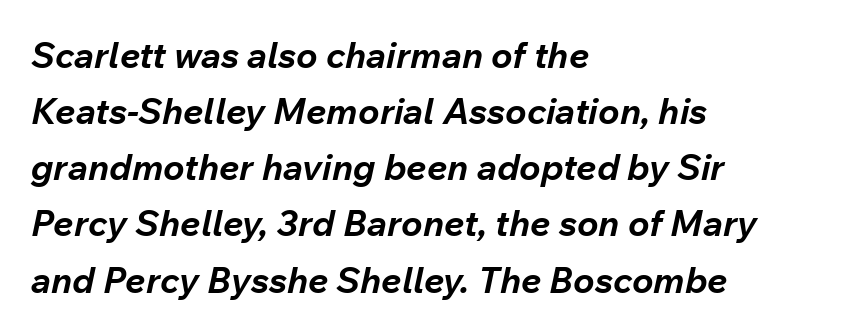
The image shows 36 px bold type, italic (leaning right); set left-aligned, normal line spacing (1.56x), normal letter spacing, not underlined; low stroke contrast and a medium x-height.
